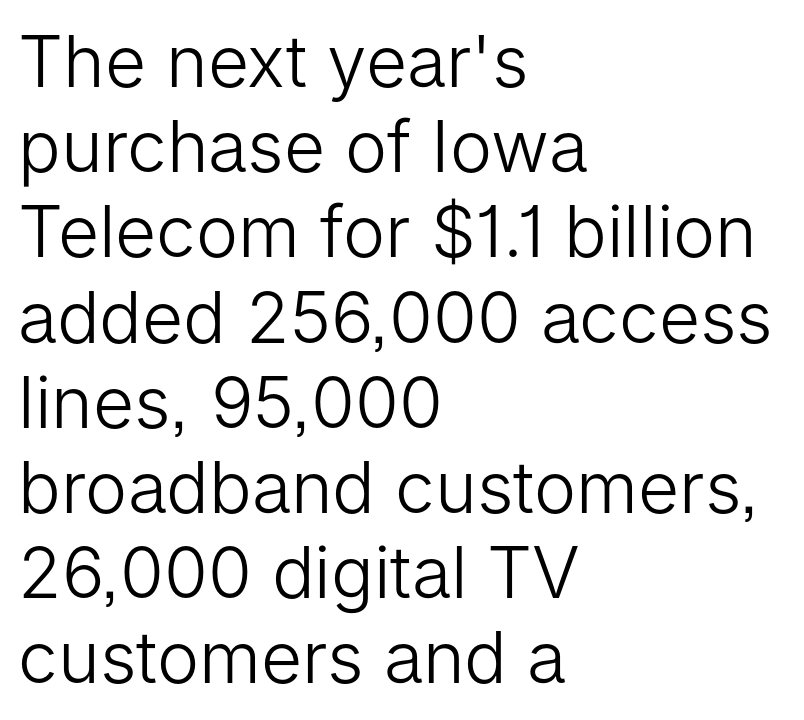
Q: Is the text bold? A: No.
Q: Is the text italic (slanted)? A: No, it is upright.
Q: Is the typeface a serif or a sans-serif typeface? A: Sans-serif.
Q: Is the text underlined? A: No.
Q: How is the paragraph aligned? A: Left-aligned.
Q: Is the spacing between letters normal or unusually wide? A: Normal.
Q: Width (condensed, normal, or wide)? A: Normal.
Q: Stroke contrast? A: Low.
Q: x-height? A: Medium.
Q: Monospaced? A: No.
